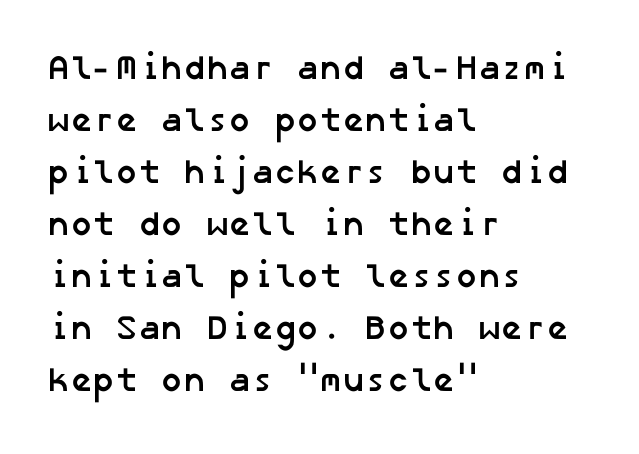
{"serif": "no", "bold": "yes", "weight": "semibold", "width": "normal", "stroke_contrast": "low", "x_height": "medium", "underline": "no", "align": "left", "line_spacing": "normal", "line_spacing_ratio": 1.53, "letter_spacing": "normal", "letter_spacing_em": 0.0, "glyph_px": 34}
